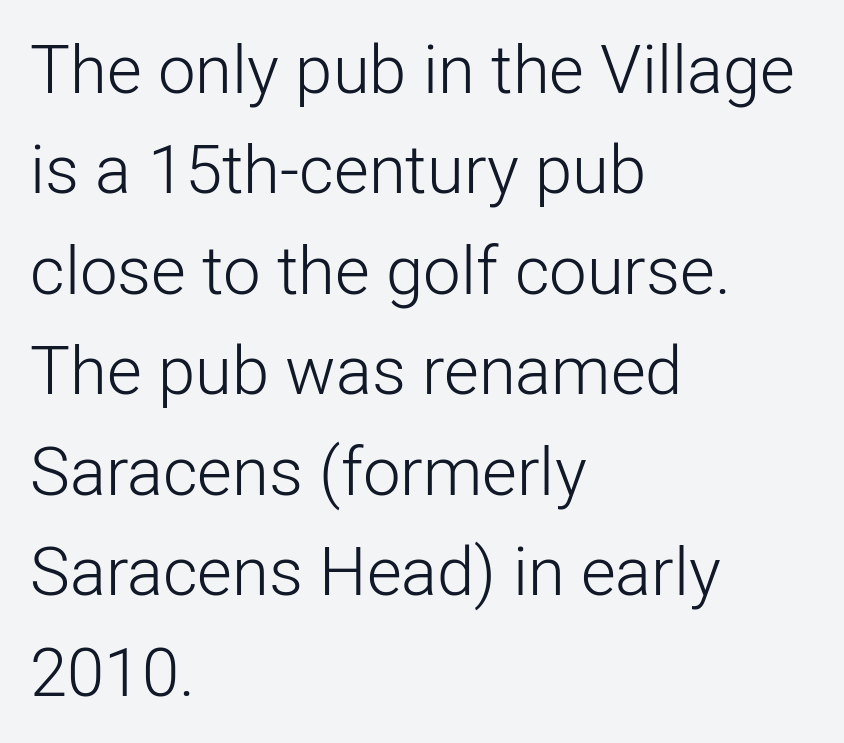
Q: Is the text bold? A: No.
Q: Is the text italic (slanted)? A: No, it is upright.
Q: Is the typeface a serif or a sans-serif typeface? A: Sans-serif.
Q: Is the text underlined? A: No.
Q: How is the paragraph aligned? A: Left-aligned.
Q: Is the spacing between letters normal or unusually wide? A: Normal.
Q: Is the spacing between lines tight, normal or loose? A: Normal.
Q: Width (condensed, normal, or wide)? A: Normal.
Q: Stroke contrast? A: Low.
Q: x-height? A: Medium.
Q: Monospaced? A: No.
